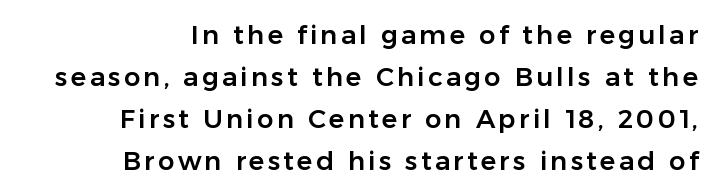
The image shows 26 px text type, upright; set right-aligned, normal line spacing (1.62x), not underlined.
